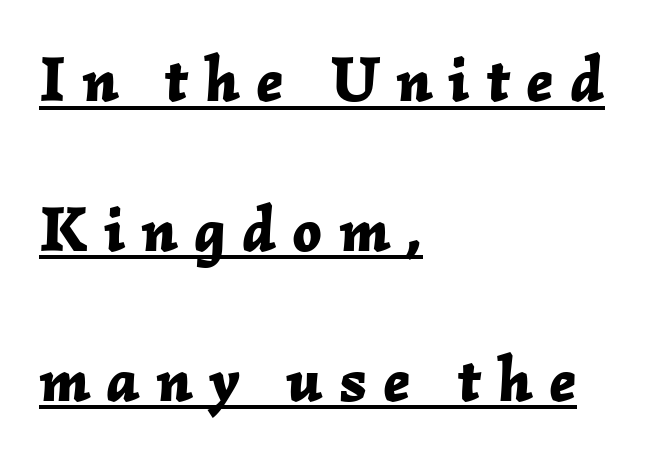
A typesetter would call this leading open, well beyond the default. This sample has the flowing, uneven cadence of proportional lettering. The letters are slanted; this is an italic face. Every letter is thick-stroked: bold, no question. Teacher's note: observe the even left margin — that is flush-left alignment.
